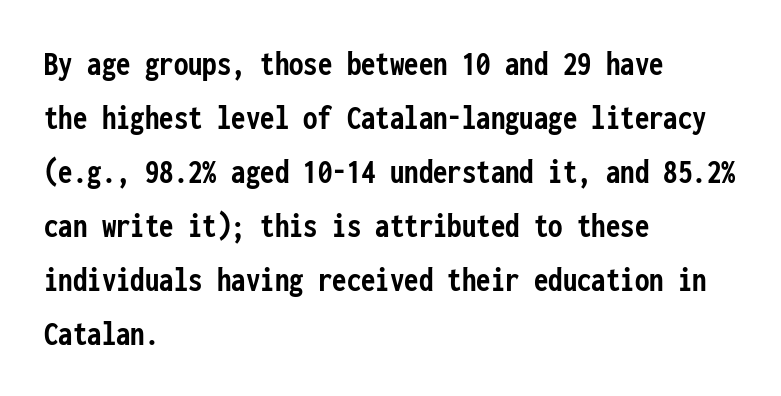
Q: Is the text bold? A: Yes.
Q: Is the text italic (slanted)? A: No, it is upright.
Q: Is the typeface a serif or a sans-serif typeface? A: Sans-serif.
Q: Is the text underlined? A: No.
Q: How is the paragraph aligned? A: Left-aligned.
Q: Is the spacing between letters normal or unusually wide? A: Normal.
Q: Is the spacing between lines tight, normal or loose? A: Normal.
Q: Width (condensed, normal, or wide)? A: Condensed.
Q: Stroke contrast? A: Low.
Q: x-height? A: Medium.
Q: Monospaced? A: Yes.
